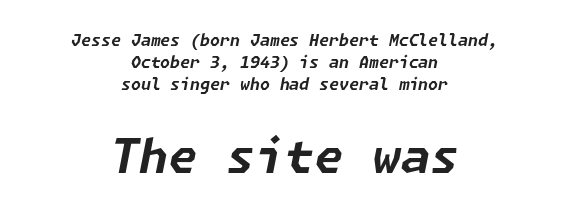
Baseline-to-baseline distance is the conventional proportion of letter height. In terms of weight, the rendering is a true, heavy bold. The text block is weighted toward neither margin, spreading evenly from the middle. The text carries the slant typical of an italic or oblique font. Beneath every word, the page is bare.
